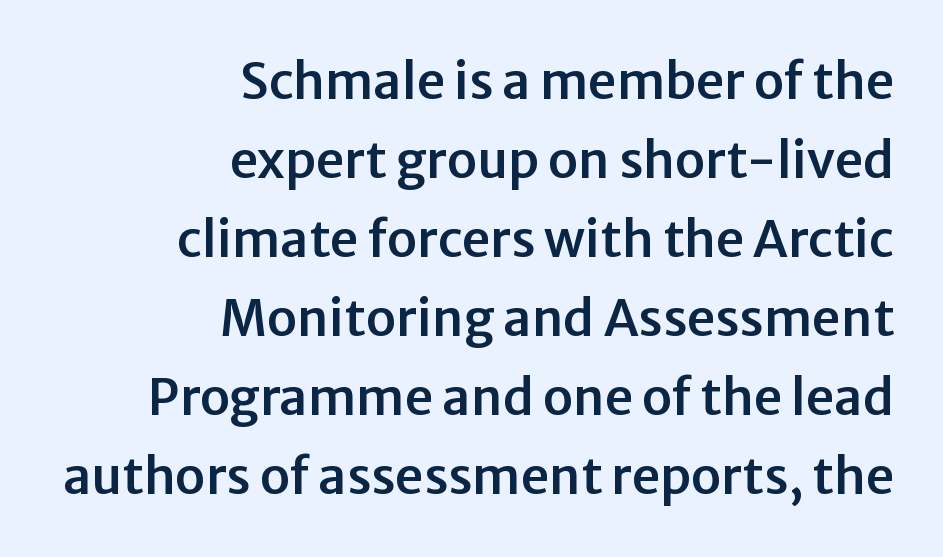
The typography opts for an upright posture over an oblique one. The baseline area is clear. No feet cap the strokes, marking this as sans-serif type. Character widths vary here, with narrow letters taking less room than wide ones.
